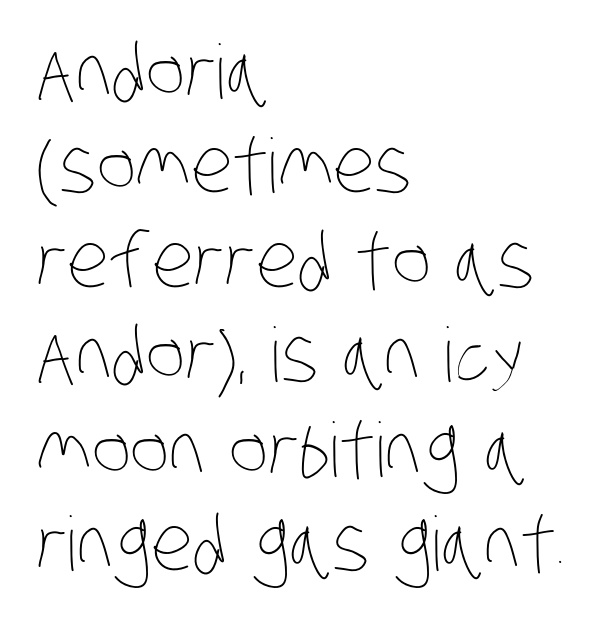
{"bold": "no", "weight": "thin", "width": "condensed", "stroke_contrast": "low", "x_height": "large", "monospaced": "no", "underline": "no", "align": "left", "line_spacing": "normal", "line_spacing_ratio": 1.26, "letter_spacing": "normal", "letter_spacing_em": 0.0, "glyph_px": 75}
